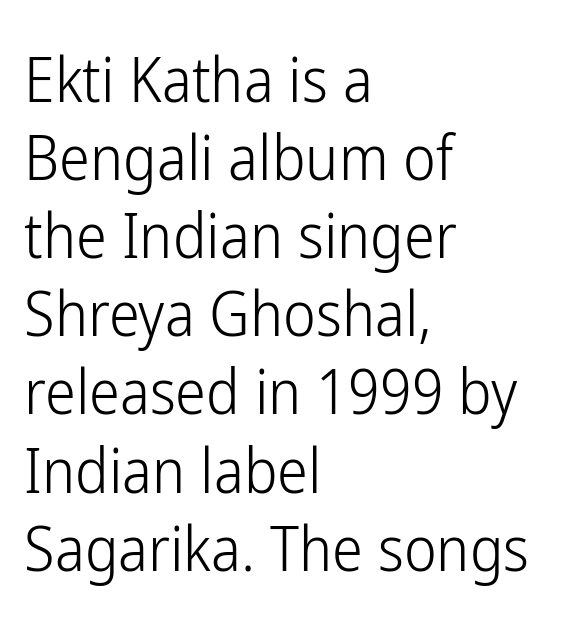
The image shows 62 px light, condensed sans-serif type, upright; set left-aligned, normal line spacing (1.26x), normal letter spacing, not underlined; low stroke contrast and a medium x-height.
